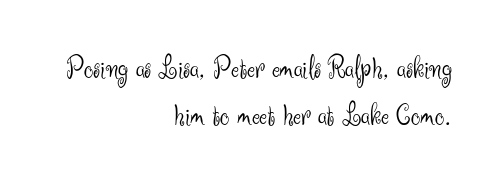
The image shows 30 px light sans-serif type, upright; set right-aligned, normal line spacing (1.57x), normal letter spacing, not underlined; medium stroke contrast and a small x-height.
